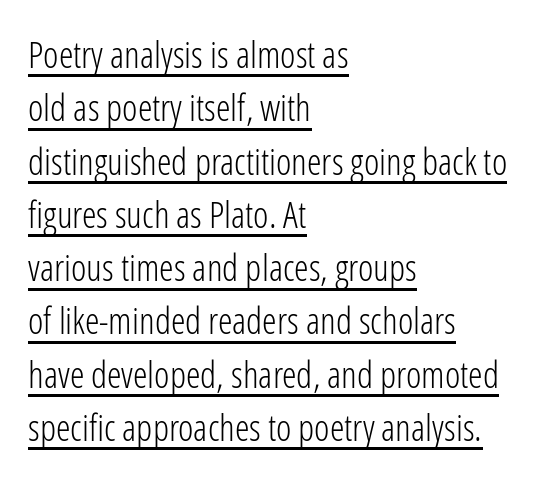
{"serif": "no", "italic": "no", "bold": "no", "weight": "light", "width": "condensed", "stroke_contrast": "low", "x_height": "medium", "monospaced": "no", "underline": "yes", "align": "left", "line_spacing": "normal", "line_spacing_ratio": 1.44, "letter_spacing": "normal", "letter_spacing_em": 0.0, "glyph_px": 37}
